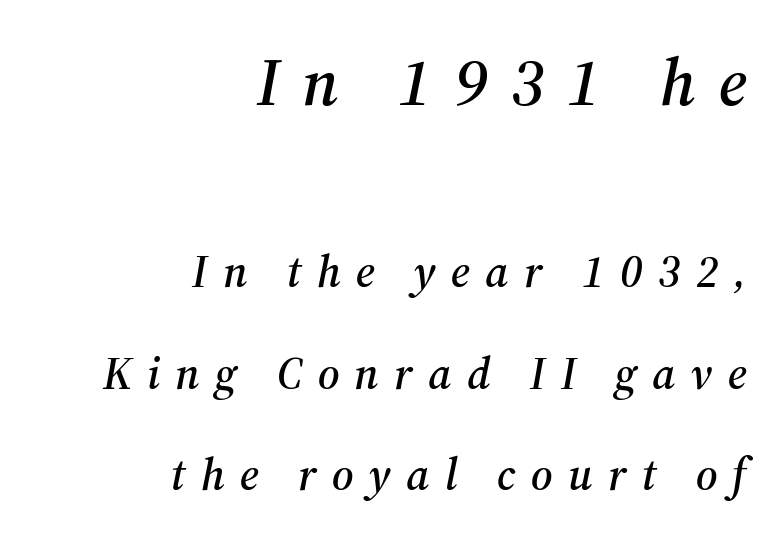
The image shows 67 px serif type, italic (leaning right); set right-aligned, loose line spacing (2.26x), unusually wide letter spacing (+0.34 em), not underlined; the first (top) block is 1.49x larger; medium stroke contrast and a medium x-height.
